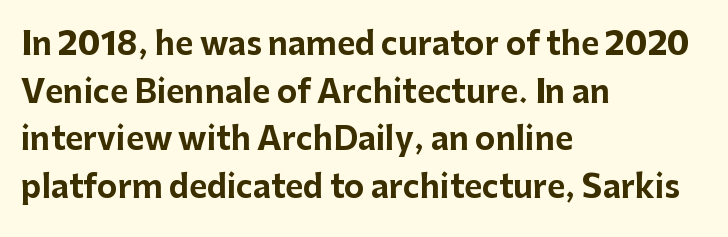
The image shows 31 px bold sans-serif type, upright; set left-aligned, normal line spacing (1.54x), normal letter spacing, not underlined; low stroke contrast and a medium x-height.
